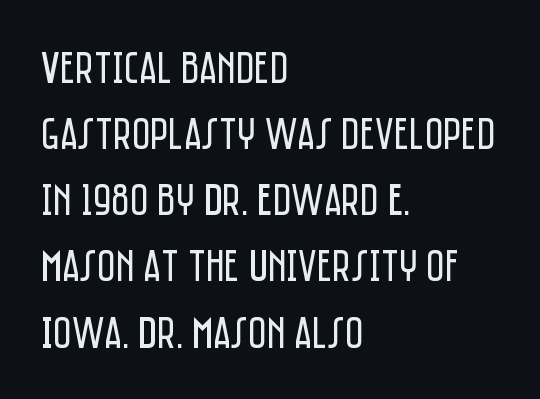
{"serif": "no", "italic": "no", "bold": "no", "weight": "regular", "width": "condensed", "stroke_contrast": "low", "x_height": "large", "monospaced": "no", "underline": "no", "align": "left", "line_spacing": "normal", "line_spacing_ratio": 1.47, "letter_spacing": "normal", "letter_spacing_em": 0.0, "glyph_px": 45}
